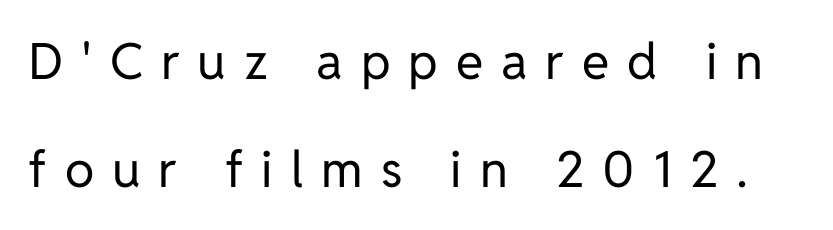
Q: Is the text bold? A: No.
Q: Is the text italic (slanted)? A: No, it is upright.
Q: Is the typeface a serif or a sans-serif typeface? A: Sans-serif.
Q: Is the text underlined? A: No.
Q: Is the spacing between letters normal or unusually wide? A: Unusually wide.
Q: Is the spacing between lines tight, normal or loose? A: Loose.
Q: Width (condensed, normal, or wide)? A: Normal.
Q: Stroke contrast? A: Low.
Q: x-height? A: Medium.
Q: Monospaced? A: No.
